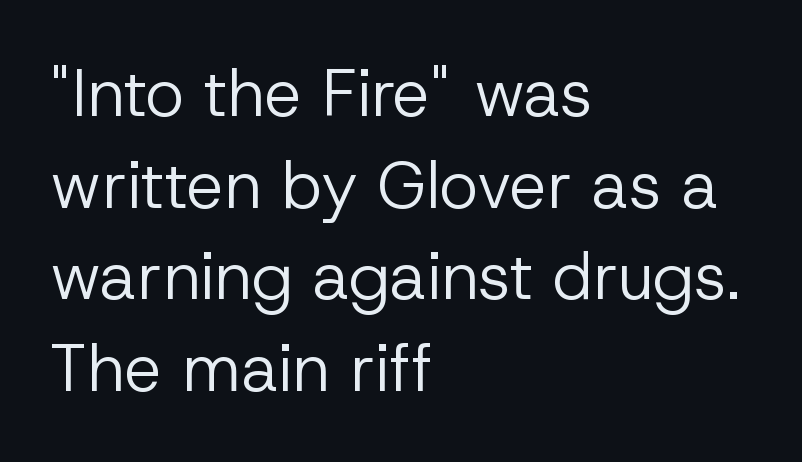
The image shows 66 px regular-weight sans-serif type, upright; set left-aligned, normal line spacing (1.39x), normal letter spacing, not underlined; low stroke contrast and a medium x-height.
